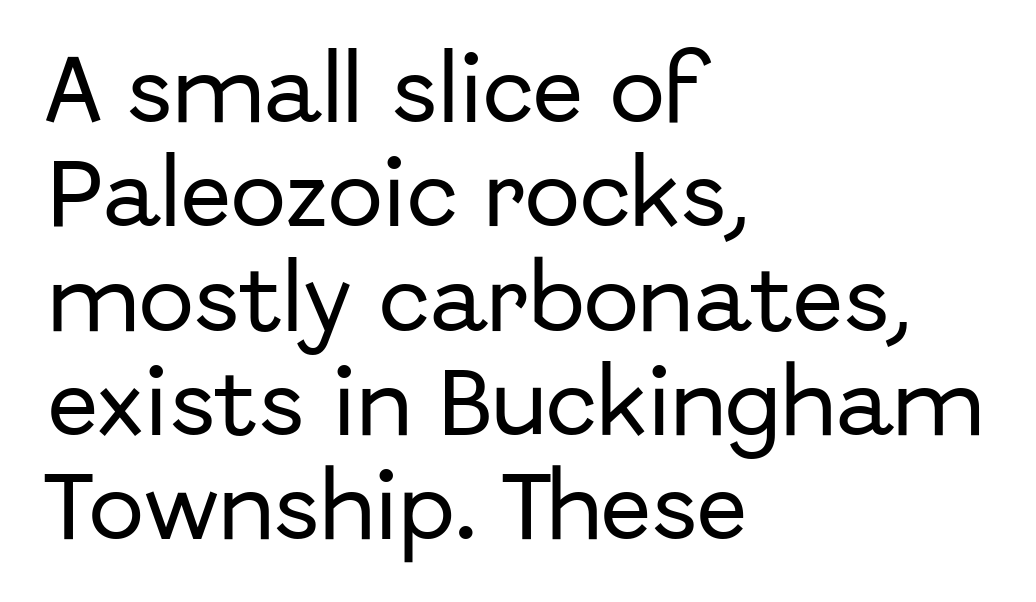
The image shows 74 px sans-serif type, upright; set left-aligned, normal line spacing (1.41x), normal letter spacing, not underlined; low stroke contrast and a medium x-height.
